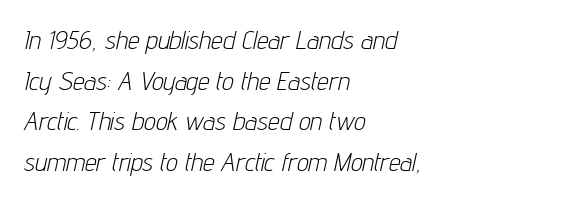
The image shows 26 px text type, italic (leaning right); set left-aligned, normal line spacing (1.56x), normal letter spacing, not underlined.
